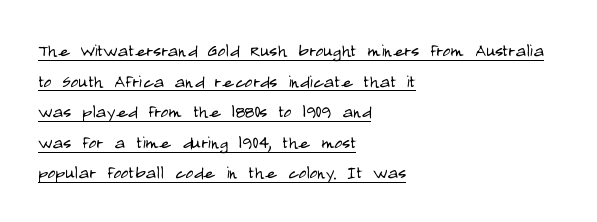
Q: Is the text bold? A: No.
Q: Is the text italic (slanted)? A: No, it is upright.
Q: Is the text underlined? A: Yes.
Q: How is the paragraph aligned? A: Left-aligned.
Q: Is the spacing between letters normal or unusually wide? A: Normal.
Q: Is the spacing between lines tight, normal or loose? A: Normal.
